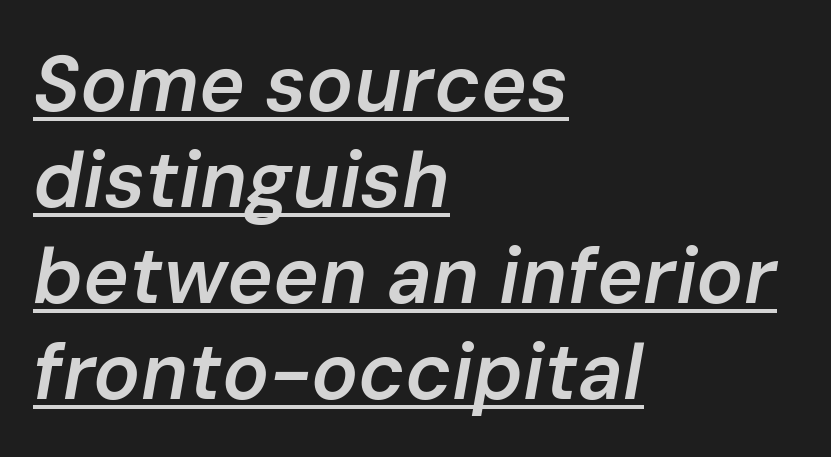
The image shows 78 px semibold type, italic (leaning right); set left-aligned, line spacing 1.23x, normal letter spacing, underlined; low stroke contrast and a medium x-height.
